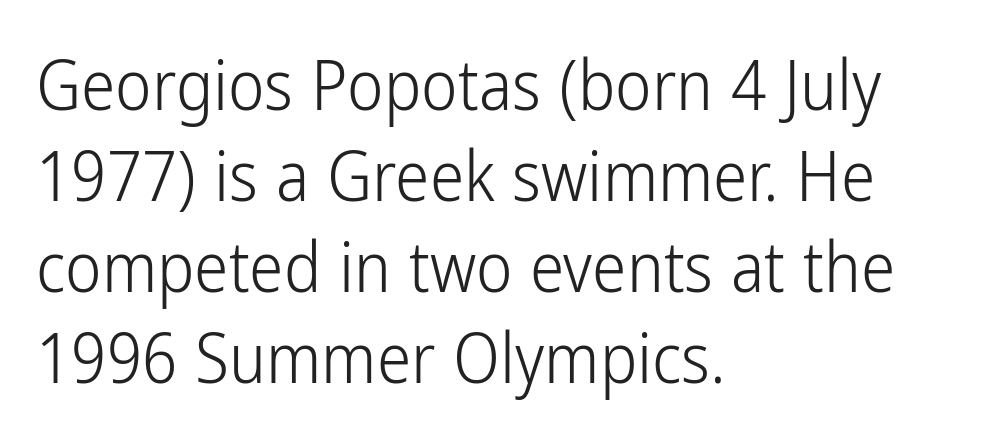
The image shows 69 px light, condensed sans-serif type, upright; set left-aligned, normal line spacing (1.32x), normal letter spacing, not underlined; low stroke contrast and a medium x-height.
